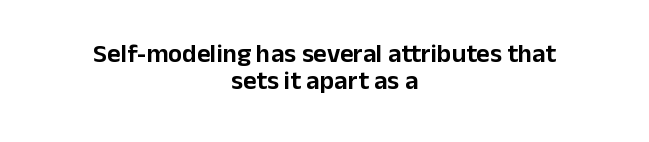
The image shows 26 px text type, upright; set centered, tight line spacing (1.02x), normal letter spacing, not underlined.
